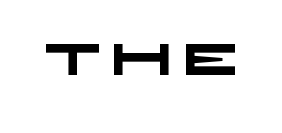
The font family rendered here belongs to the sans-serif group. Bold? Absolutely — the strokes are thick and heavy. The space beneath each line is pristine and unruled. Display-style spreading of the glyphs; the letterfit is very open.
